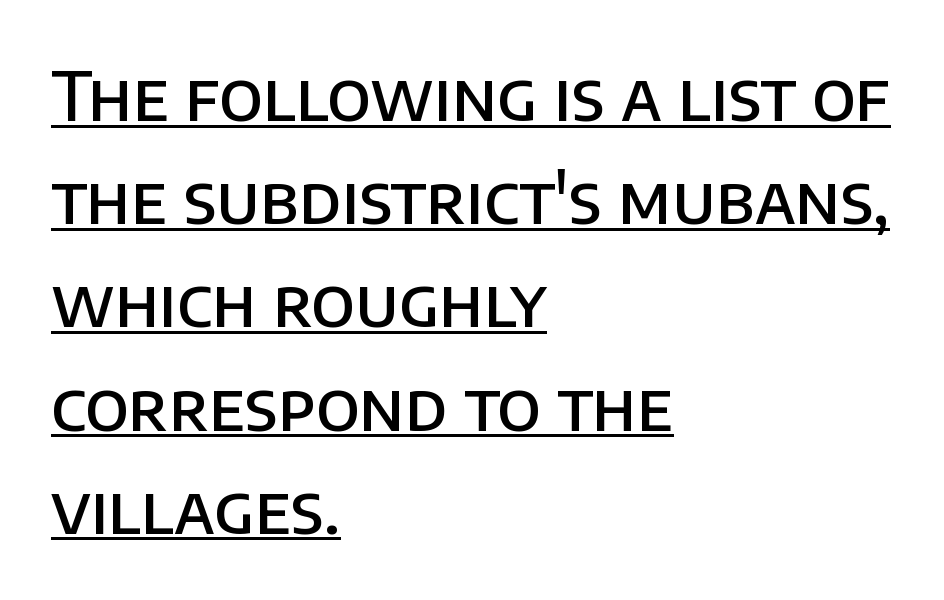
Q: Is the text bold? A: Semi-bold.
Q: Is the text italic (slanted)? A: No, it is upright.
Q: Is the typeface a serif or a sans-serif typeface? A: Sans-serif.
Q: Is the text underlined? A: Yes.
Q: How is the paragraph aligned? A: Left-aligned.
Q: Is the spacing between letters normal or unusually wide? A: Normal.
Q: Is the spacing between lines tight, normal or loose? A: Normal.
Q: Width (condensed, normal, or wide)? A: Normal.
Q: Stroke contrast? A: Low.
Q: x-height? A: Large.
Q: Monospaced? A: No.
